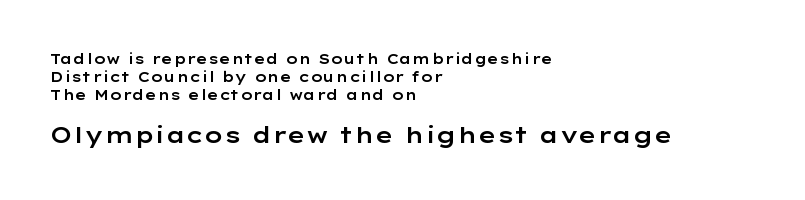
Q: Is the text italic (slanted)? A: No, it is upright.
Q: Is the text underlined? A: No.
Q: How is the paragraph aligned? A: Left-aligned.
Q: Is the spacing between letters normal or unusually wide? A: Normal.
Q: Is the spacing between lines tight, normal or loose? A: Normal.
Q: Which block of text is set in a larger size, the first (top) or the second (bottom)? A: The second (bottom) one.
